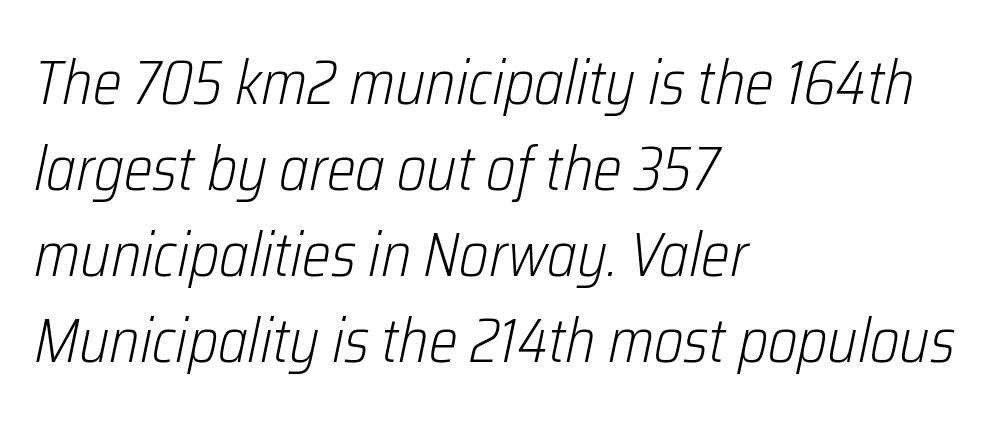
{"italic": "yes", "lean": "right", "slant_degrees": 12, "bold": "no", "weight": "light", "width": "condensed", "stroke_contrast": "low", "x_height": "medium", "monospaced": "no", "underline": "no", "align": "left", "line_spacing": "normal", "line_spacing_ratio": 1.41, "letter_spacing": "normal", "letter_spacing_em": 0.0, "glyph_px": 61}
